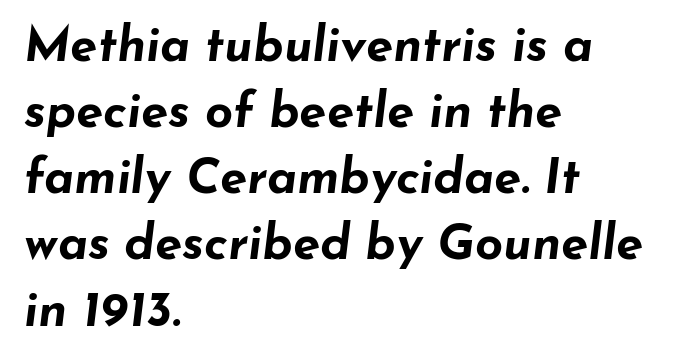
Q: Is the text bold? A: Yes.
Q: Is the text italic (slanted)? A: Yes, it leans right by about 7 degrees.
Q: Is the text underlined? A: No.
Q: How is the paragraph aligned? A: Left-aligned.
Q: Is the spacing between letters normal or unusually wide? A: Normal.
Q: Is the spacing between lines tight, normal or loose? A: Normal.
Q: Width (condensed, normal, or wide)? A: Wide.
Q: Stroke contrast? A: Low.
Q: x-height? A: Small.
Q: Monospaced? A: No.
